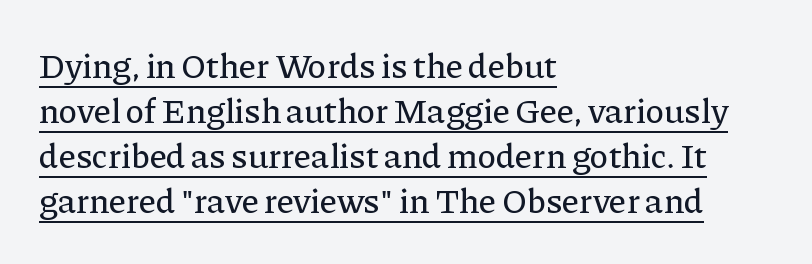
Quick note: interline space is typical. A baseline rule has been typeset under these characters. Check where the strokes stop: tiny serifs finish them off. The compositor pushed each line to the left boundary. This sample uses an upright cut, with every glyph sitting square on the baseline.
